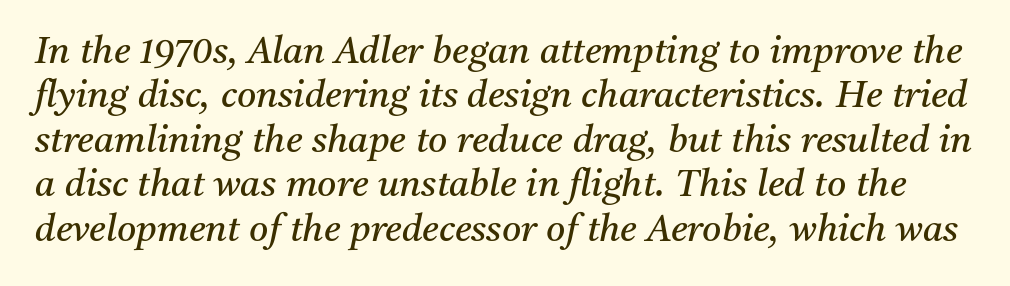
Q: Is the text bold? A: No.
Q: Is the text italic (slanted)? A: Yes, it leans right by about 11 degrees.
Q: Is the typeface a serif or a sans-serif typeface? A: Serif.
Q: Is the text underlined? A: No.
Q: Is the spacing between letters normal or unusually wide? A: Normal.
Q: Width (condensed, normal, or wide)? A: Normal.
Q: Stroke contrast? A: Medium.
Q: x-height? A: Medium.
Q: Monospaced? A: No.
